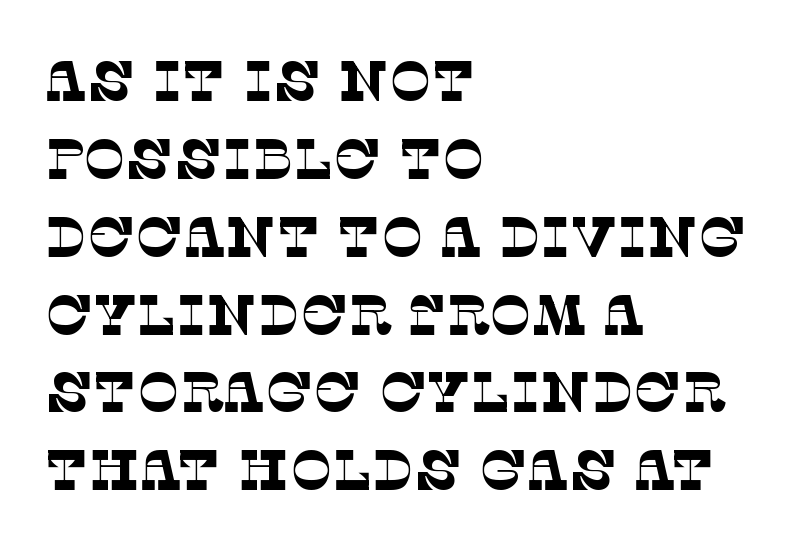
Q: Is the text bold? A: No.
Q: Is the typeface a serif or a sans-serif typeface? A: Serif.
Q: Is the text underlined? A: No.
Q: How is the paragraph aligned? A: Left-aligned.
Q: Is the spacing between letters normal or unusually wide? A: Normal.
Q: Is the spacing between lines tight, normal or loose? A: Normal.
Q: Width (condensed, normal, or wide)? A: Normal.
Q: Stroke contrast? A: Low.
Q: x-height? A: Large.
Q: Monospaced? A: No.
